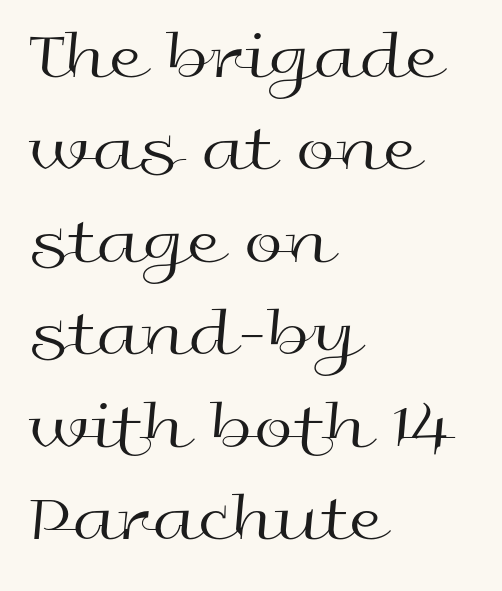
{"serif": "no", "italic": "no", "bold": "no", "weight": "regular", "width": "wide", "x_height": "medium", "monospaced": "no", "underline": "no", "align": "left", "line_spacing": "normal", "line_spacing_ratio": 1.32, "letter_spacing": "normal", "letter_spacing_em": 0.0, "glyph_px": 70}
